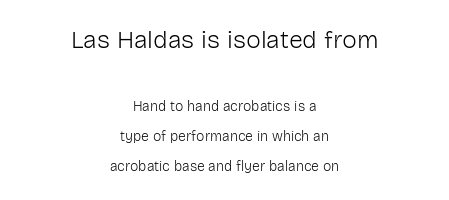
The image shows 25 px text type, upright; set centered, loose line spacing (2.14x), normal letter spacing, not underlined; the first (top) block is 1.79x larger.
